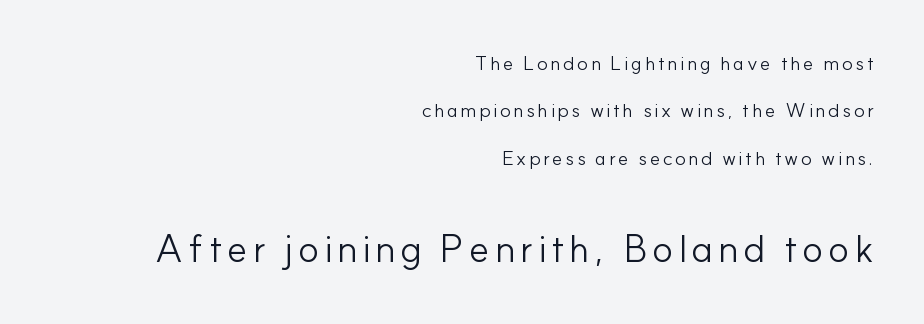
Q: Is the text bold? A: No.
Q: Is the text italic (slanted)? A: No, it is upright.
Q: Is the typeface a serif or a sans-serif typeface? A: Sans-serif.
Q: Is the text underlined? A: No.
Q: How is the paragraph aligned? A: Right-aligned.
Q: Is the spacing between lines tight, normal or loose? A: Loose.
Q: Which block of text is set in a larger size, the first (top) or the second (bottom)? A: The second (bottom) one.
Q: Width (condensed, normal, or wide)? A: Normal.
Q: Stroke contrast? A: Low.
Q: x-height? A: Small.
Q: Monospaced? A: No.
